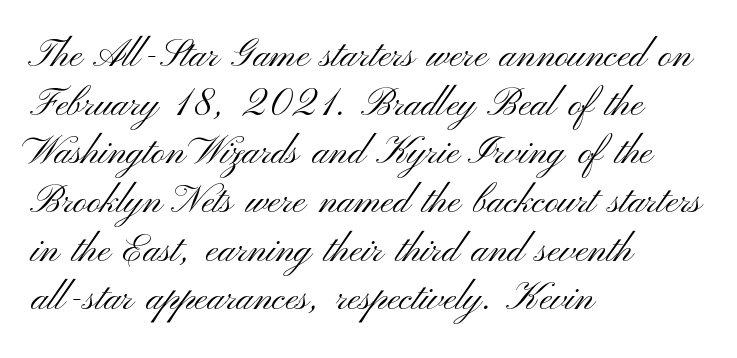
The vertical gap from one line to the next is medium. Each letter keeps its own natural width here, so spacing adapts to shape. The typesetting does not lean heavy: it is not bold. The characters display no serif detailing; their extremities are plain. Words appear dense and cohesive because spacing is normal.
